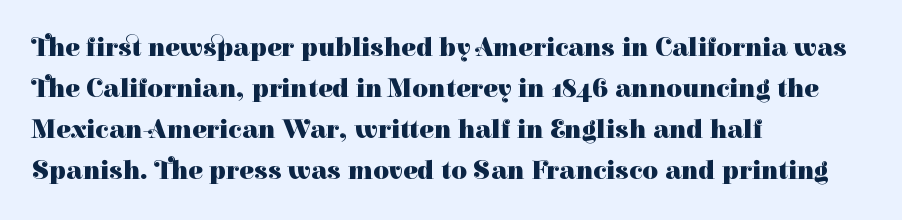
The image shows 27 px bold type, upright; set left-aligned, normal line spacing (1.52x), normal letter spacing, not underlined.
